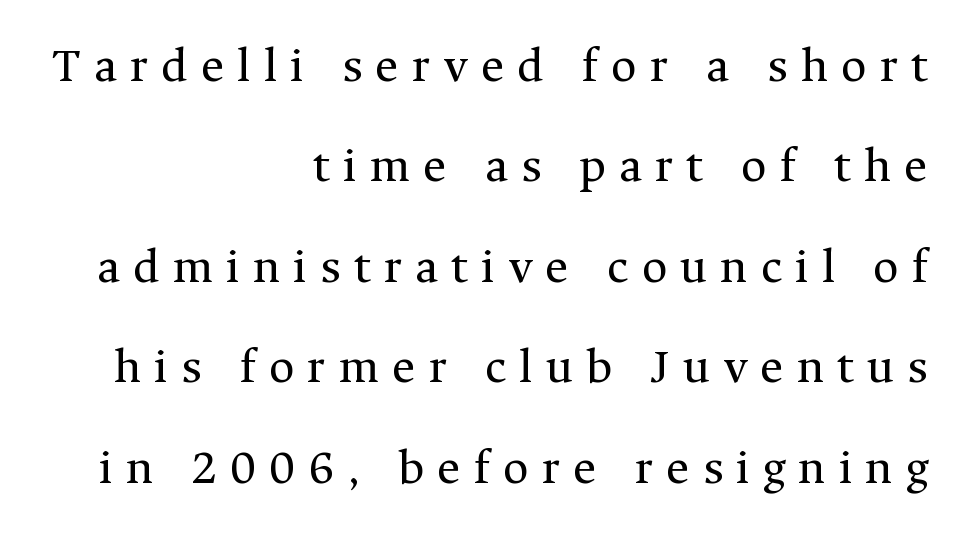
The image shows 50 px regular-weight serif type, upright; set right-aligned, loose line spacing (2.01x), unusually wide letter spacing (+0.26 em), not underlined; medium stroke contrast and a medium x-height.
